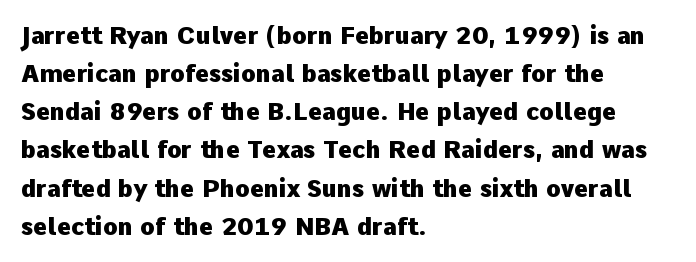
Q: Is the text bold? A: Yes.
Q: Is the text italic (slanted)? A: No, it is upright.
Q: Is the text underlined? A: No.
Q: How is the paragraph aligned? A: Left-aligned.
Q: Is the spacing between letters normal or unusually wide? A: Normal.
Q: Is the spacing between lines tight, normal or loose? A: Normal.
